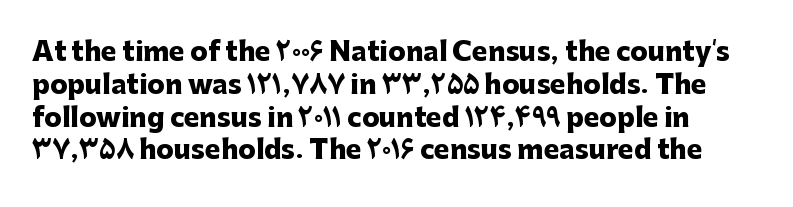
Honestly, there is no underline to notice here at all. This is the regular roman posture of the typeface. The rendering uses a moderate line-height, typical for paragraphs. These lines carry a lot of weight — the face is fully bold. Caption: standard tracking, unaltered.
